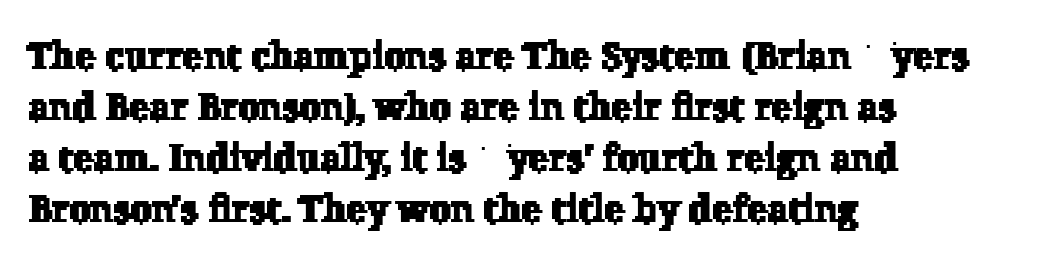
Caption: standard tracking, unaltered. Varying glyph widths throughout — classic text-font behaviour. The lines sit at an ordinary, default distance from one another. Quick note: underline off. All the whitespace from short lines collects on the right. Little horizontal feet cap the strokes, marking this as serif type.
